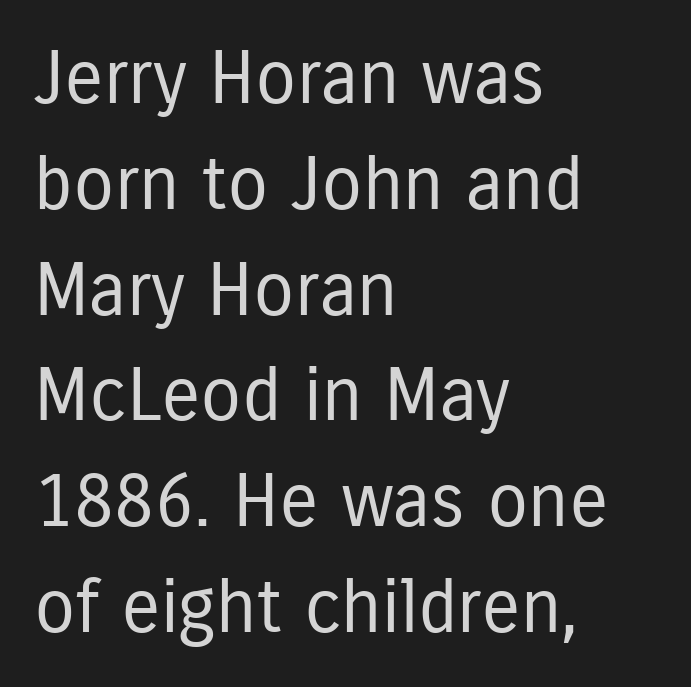
The image shows 74 px regular-weight, condensed sans-serif type, upright; set left-aligned, normal line spacing (1.43x), normal letter spacing, not underlined; low stroke contrast and a medium x-height.
